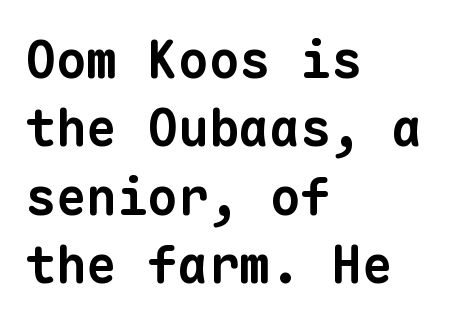
{"serif": "no", "bold": "yes", "weight": "bold", "width": "normal", "stroke_contrast": "low", "x_height": "medium", "monospaced": "yes", "underline": "no", "align": "left", "line_spacing": "normal", "line_spacing_ratio": 1.34, "letter_spacing": "normal", "letter_spacing_em": 0.0, "glyph_px": 51}
